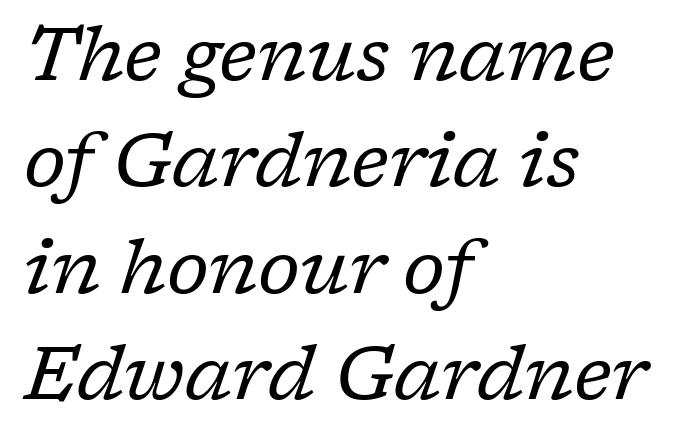
Just letters on the line, the space beneath them empty. Bold? No — there's no thickening of the strokes. Left-aligned paragraph, ragged on the right. Observe the serifs anchoring each vertical stroke in this sample.
